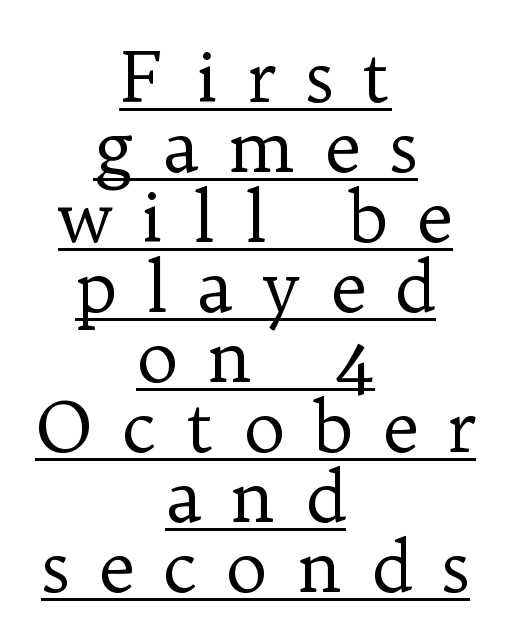
{"serif": "yes", "italic": "no", "bold": "no", "weight": "regular", "width": "normal", "stroke_contrast": "low", "x_height": "medium", "monospaced": "no", "underline": "yes", "align": "center", "line_spacing": "tight", "line_spacing_ratio": 1.0, "letter_spacing": "wide", "letter_spacing_em": 0.41, "glyph_px": 70}
